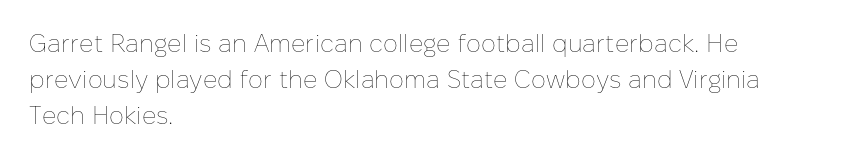
The cut favours lightness, reaching ordinary text weight at its darkest. Left-aligned paragraph, ragged on the right. There is no visible air inserted between adjacent glyphs. Has an underline been added? It has not. Upright lettering throughout. Leading matches the norm, producing a regular column.
